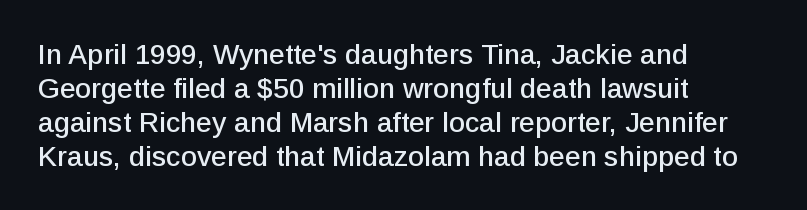
The paragraph has a hard left edge and a soft right edge. Unlike italic type, these characters show no tilt at all. The passage shown is typeset with a sans-serif family. These lines are rendered in a variable-pitch font. Only glyphs here, with clear space below each row. You could call the tracking neutral — neither tight nor loose.
